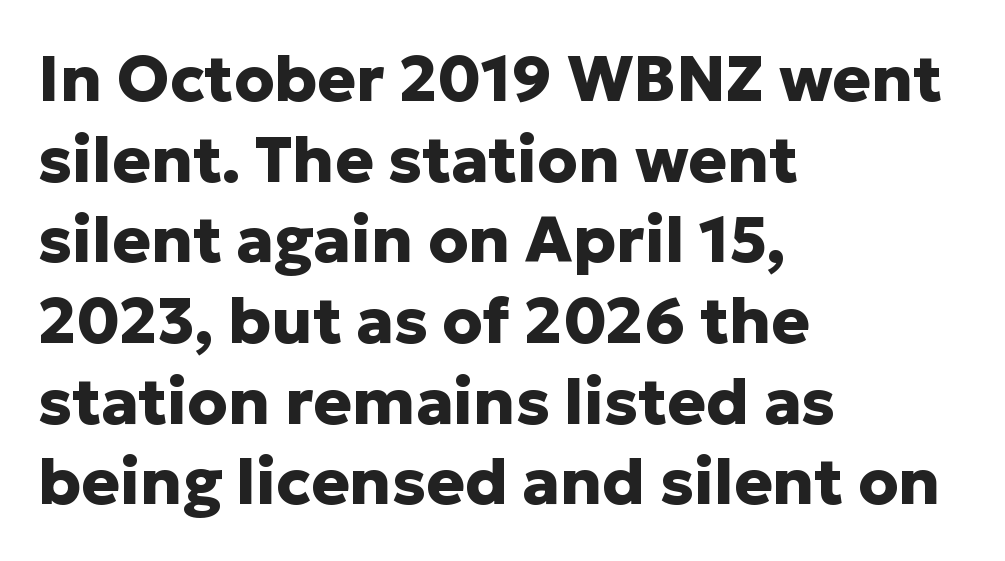
Q: Is the text bold? A: Yes.
Q: Is the text italic (slanted)? A: No, it is upright.
Q: Is the typeface a serif or a sans-serif typeface? A: Sans-serif.
Q: Is the text underlined? A: No.
Q: How is the paragraph aligned? A: Left-aligned.
Q: Is the spacing between letters normal or unusually wide? A: Normal.
Q: Is the spacing between lines tight, normal or loose? A: Normal.
Q: Width (condensed, normal, or wide)? A: Normal.
Q: Stroke contrast? A: Low.
Q: x-height? A: Medium.
Q: Monospaced? A: No.
